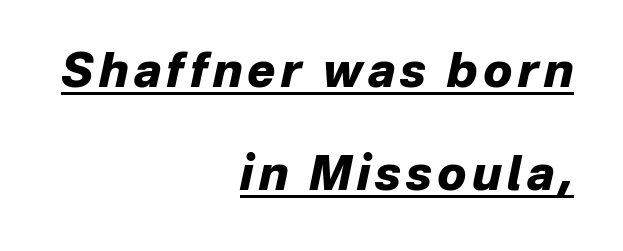
The image shows 47 px heavy type, italic (leaning right); set right-aligned, loose line spacing (2.19x), underlined; low stroke contrast and a medium x-height.
